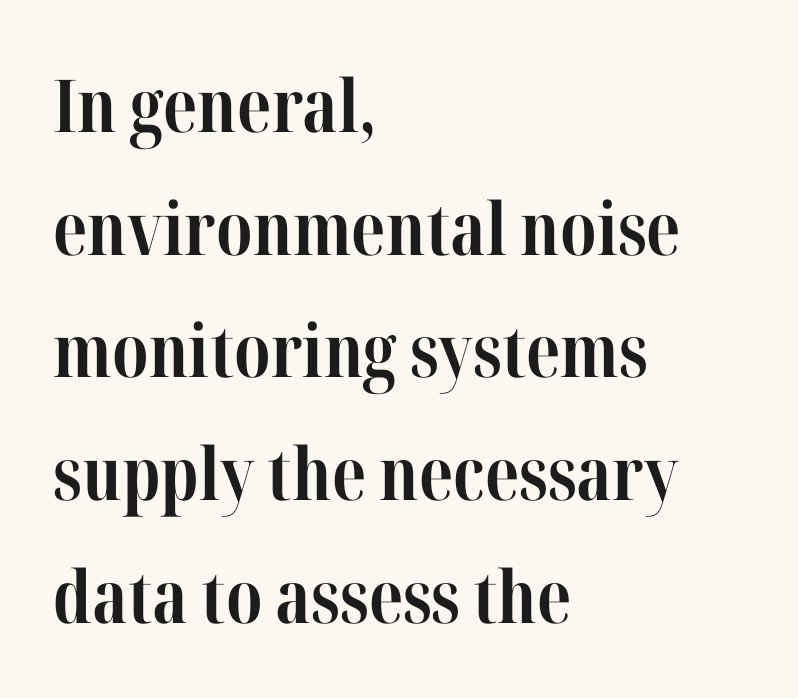
{"serif": "yes", "italic": "no", "bold": "yes", "weight": "bold", "width": "condensed", "stroke_contrast": "high", "x_height": "medium", "monospaced": "no", "underline": "no", "align": "left", "line_spacing": "normal", "line_spacing_ratio": 1.68, "letter_spacing": "normal", "letter_spacing_em": 0.0, "glyph_px": 73}
